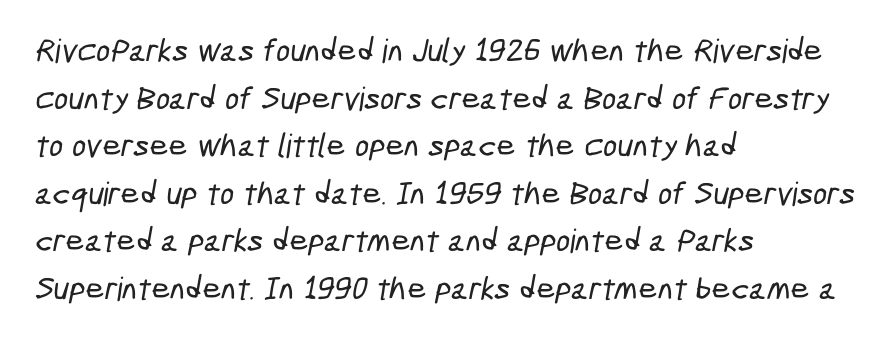
The image shows 33 px condensed sans-serif type; set left-aligned, normal line spacing (1.44x), normal letter spacing, not underlined; low stroke contrast and a medium x-height.
